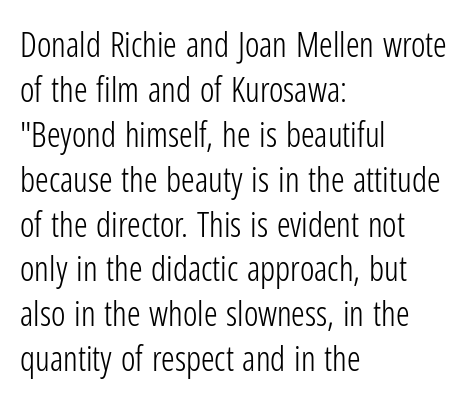
The image shows 34 px light, condensed sans-serif type, upright; set left-aligned, normal line spacing (1.32x), normal letter spacing, not underlined; low stroke contrast and a medium x-height.
